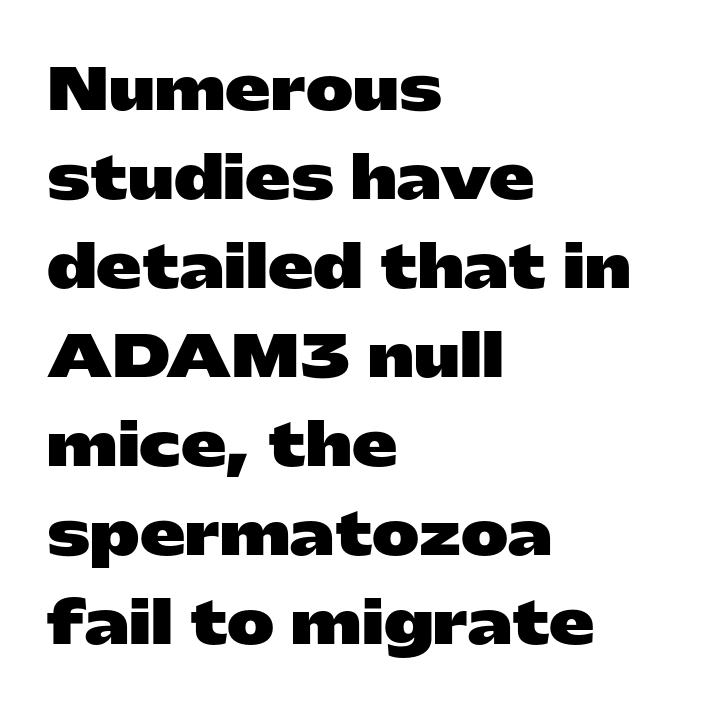
The image shows 57 px heavy, wide sans-serif type, upright; set left-aligned, normal line spacing (1.56x), normal letter spacing, not underlined; low stroke contrast and a medium x-height.
